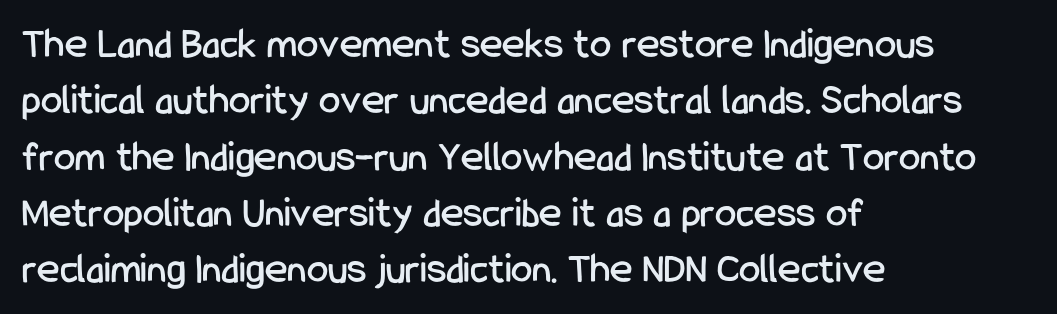
{"serif": "no", "italic": "no", "width": "condensed", "stroke_contrast": "low", "x_height": "medium", "monospaced": "no", "underline": "no", "align": "left", "line_spacing": "normal", "line_spacing_ratio": 1.31, "letter_spacing": "normal", "letter_spacing_em": 0.0, "glyph_px": 43}
